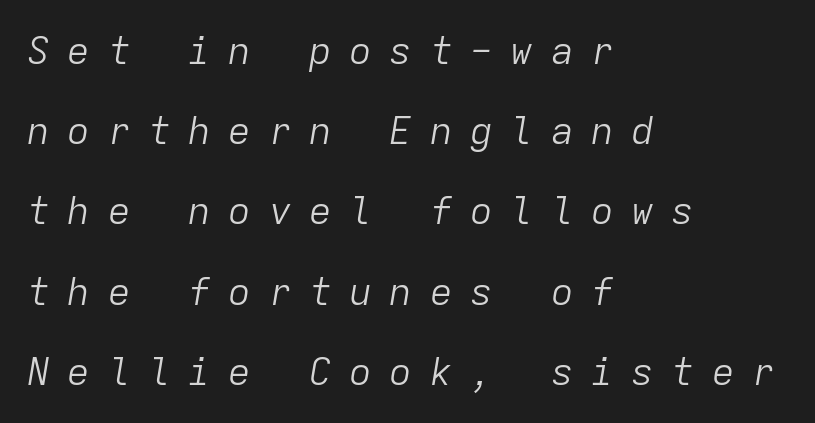
The tracking reads as deliberately expanded to a designer's eye. The foot of each line stays bare and open. Layout note: lines flush left. Heaviness? Minimal to ordinary, like unemphasized prose. Slant detected: the letters are inclined.
